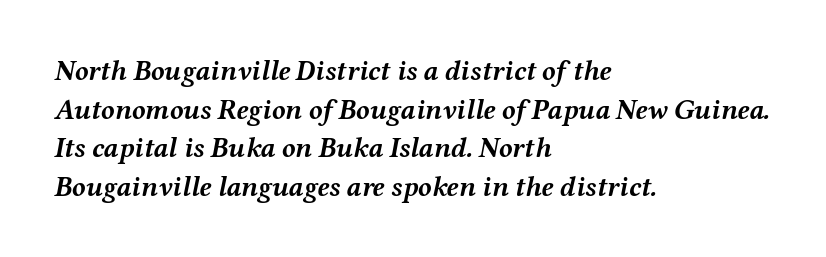
This rendering uses left alignment, leaving the right contour irregular. If you drew a line through each stem, it would be angled. Note the varied advance widths — an 'i' is clearly narrower than an 'm'. In terms of letterspacing, this is plain default setting.
